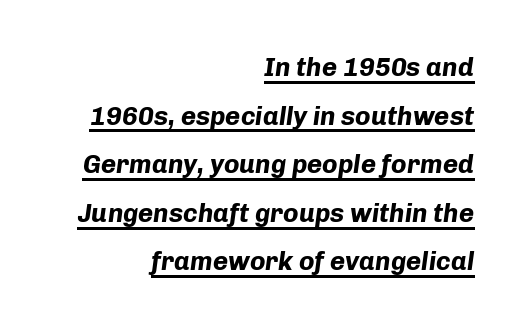
The lines are quadded right. Heft: maximum for text — a bold. Somebody hit Ctrl+U on this one — the words are underlined. You can tell it's italic because the verticals aren't actually vertical. Tracking here is standard; glyphs follow each other at the usual distance.
